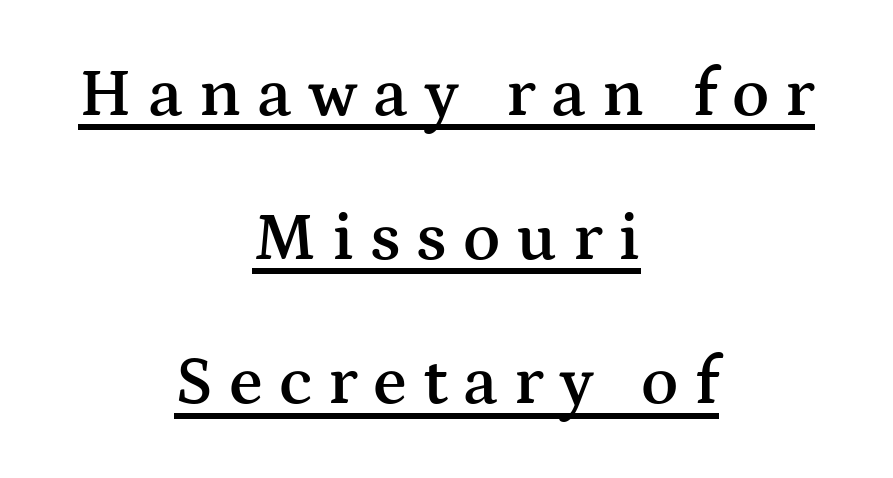
A typesetter would call this proportional, since set widths differ per character. Designer's note — italics off, roman on. The passage shown is semibold, sitting just below true bold. The typesetter chose a symmetrical, centered arrangement here. Is there an underline? Yes — a line sits under the letters. You could fit nearly another row in the gap between these rows.
